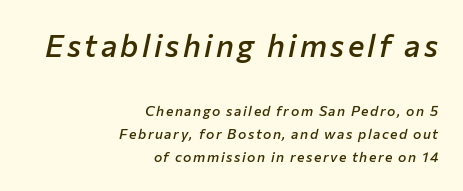
Q: Is the text bold? A: Semi-bold.
Q: Is the text italic (slanted)? A: Yes, it leans right by about 12 degrees.
Q: Is the text underlined? A: No.
Q: How is the paragraph aligned? A: Right-aligned.
Q: Is the spacing between lines tight, normal or loose? A: Normal.
Q: Which block of text is set in a larger size, the first (top) or the second (bottom)? A: The first (top) one.
Q: Width (condensed, normal, or wide)? A: Normal.
Q: Stroke contrast? A: Low.
Q: x-height? A: Medium.
Q: Monospaced? A: No.
